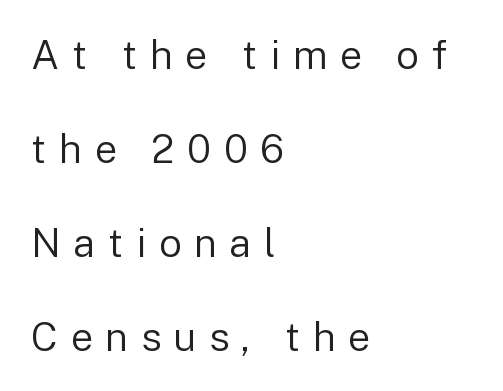
Q: Is the text bold? A: No.
Q: Is the text italic (slanted)? A: No, it is upright.
Q: Is the typeface a serif or a sans-serif typeface? A: Sans-serif.
Q: Is the text underlined? A: No.
Q: How is the paragraph aligned? A: Left-aligned.
Q: Is the spacing between letters normal or unusually wide? A: Unusually wide.
Q: Is the spacing between lines tight, normal or loose? A: Loose.
Q: Width (condensed, normal, or wide)? A: Normal.
Q: Stroke contrast? A: Low.
Q: x-height? A: Medium.
Q: Monospaced? A: No.
